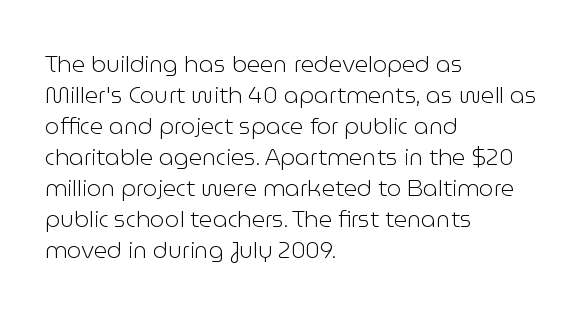
The image shows 23 px text type, upright; set left-aligned, normal line spacing (1.35x), normal letter spacing, not underlined.
